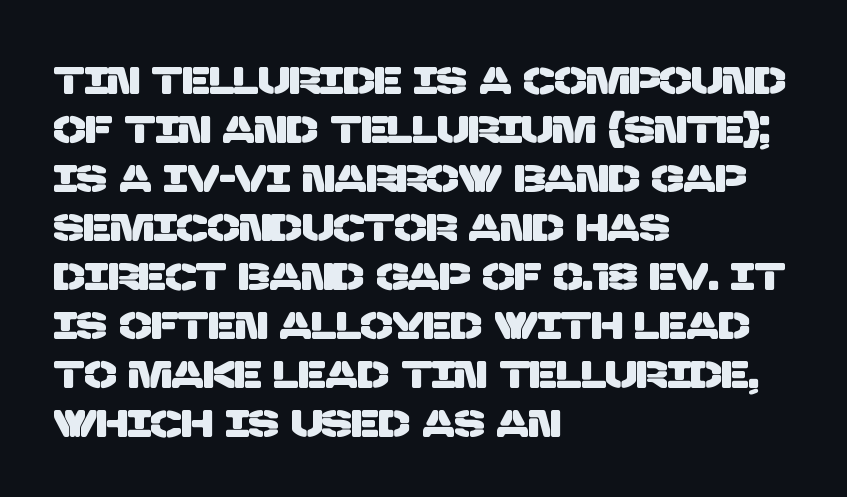
The image shows 38 px sans-serif type; set left-aligned, normal line spacing (1.29x), normal letter spacing, not underlined; low stroke contrast and a large x-height.
